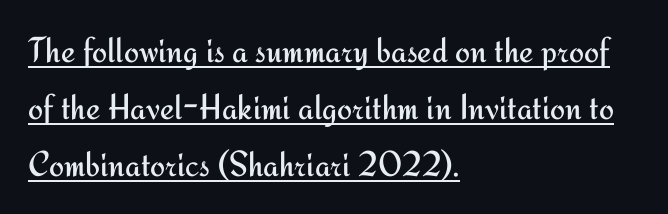
{"serif": "no", "italic": "no", "bold": "no", "weight": "regular", "width": "normal", "stroke_contrast": "medium", "x_height": "small", "monospaced": "no", "underline": "yes", "align": "left", "line_spacing": "normal", "line_spacing_ratio": 1.59, "letter_spacing": "normal", "letter_spacing_em": 0.0, "glyph_px": 36}
